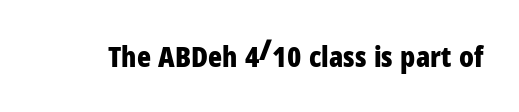
{"serif": "no", "italic": "no", "bold": "yes", "weight": "bold", "width": "condensed", "stroke_contrast": "low", "x_height": "medium", "monospaced": "no", "underline": "no", "letter_spacing": "normal", "letter_spacing_em": 0.0, "glyph_px": 29}
